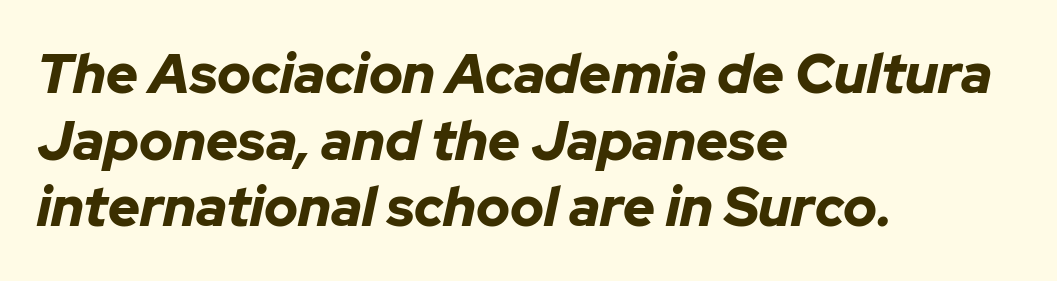
{"italic": "yes", "lean": "right", "slant_degrees": 12, "bold": "yes", "weight": "bold", "width": "normal", "stroke_contrast": "low", "x_height": "medium", "monospaced": "no", "underline": "no", "align": "left", "line_spacing_ratio": 1.21, "letter_spacing": "normal", "letter_spacing_em": 0.0, "glyph_px": 55}
